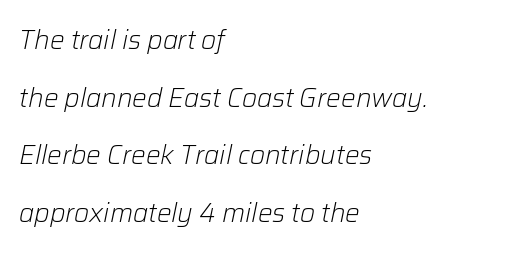
The image shows 26 px text type, italic (leaning right); set left-aligned, loose line spacing (2.22x), normal letter spacing, not underlined.
